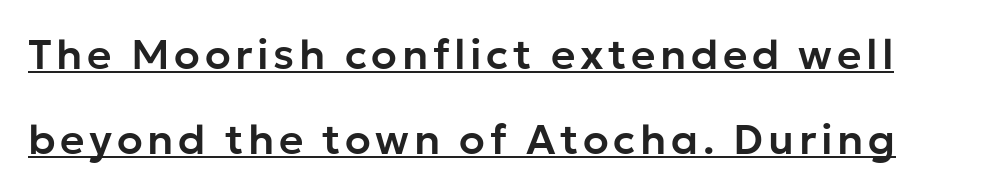
{"serif": "no", "italic": "no", "width": "normal", "stroke_contrast": "low", "x_height": "medium", "monospaced": "no", "underline": "yes", "line_spacing": "loose", "line_spacing_ratio": 2.02, "glyph_px": 42}
